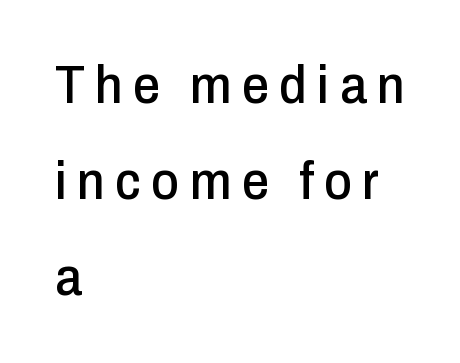
{"serif": "no", "italic": "no", "width": "condensed", "stroke_contrast": "low", "x_height": "medium", "monospaced": "no", "underline": "no", "align": "left", "line_spacing_ratio": 1.78, "glyph_px": 54}
